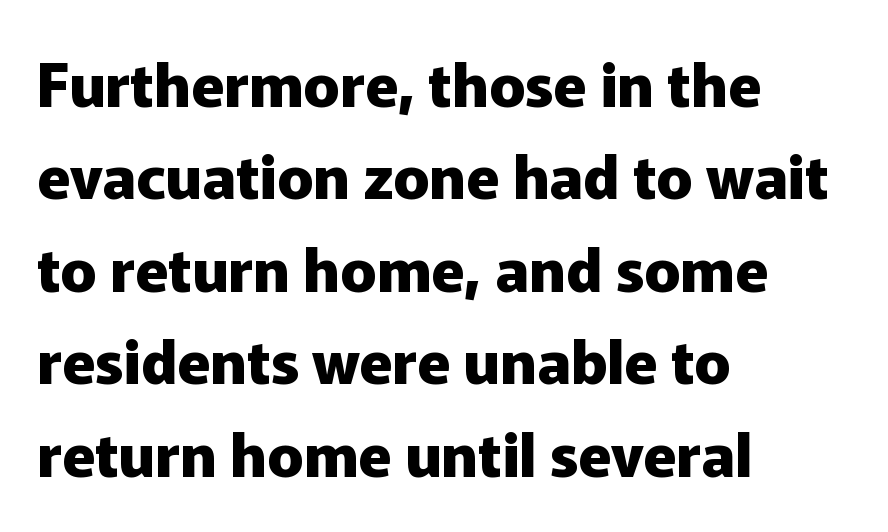
How would I describe the line gaps? Plain and ordinary. Unlike italic type, these characters show no tilt at all. Regarding serifs, this sample does without them. Lines of text with bare space underneath. You could call the tracking neutral — neither tight nor loose.
